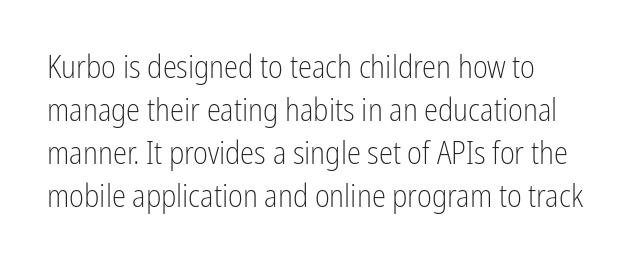
Q: Is the text bold? A: No.
Q: Is the text italic (slanted)? A: No, it is upright.
Q: Is the typeface a serif or a sans-serif typeface? A: Sans-serif.
Q: Is the text underlined? A: No.
Q: How is the paragraph aligned? A: Left-aligned.
Q: Is the spacing between letters normal or unusually wide? A: Normal.
Q: Is the spacing between lines tight, normal or loose? A: Normal.
Q: Width (condensed, normal, or wide)? A: Condensed.
Q: Stroke contrast? A: Low.
Q: x-height? A: Medium.
Q: Monospaced? A: No.
